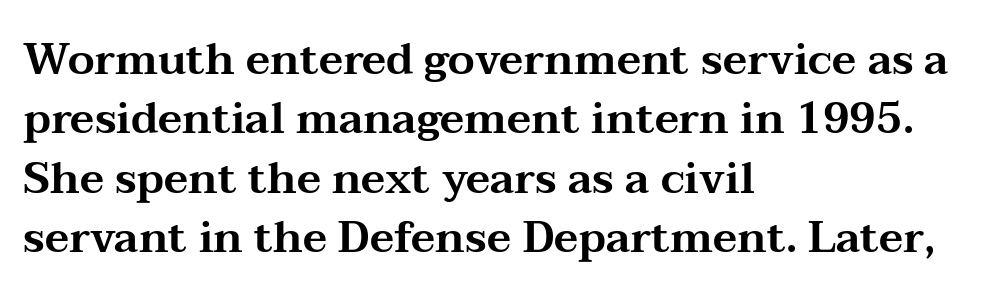
The image shows 43 px wide serif type, upright; set left-aligned, normal line spacing (1.38x), normal letter spacing, not underlined; medium stroke contrast and a medium x-height.
